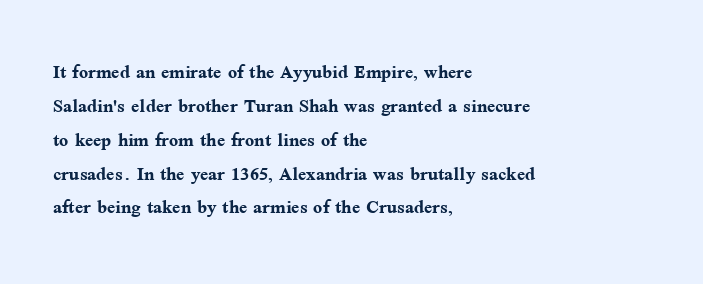
Check under the words: just untouched page. The lettering stays uniformly vertical, giving the passage a roman look. Does the weight exceed regular? Yes, all the way to bold. Leading: standard.
